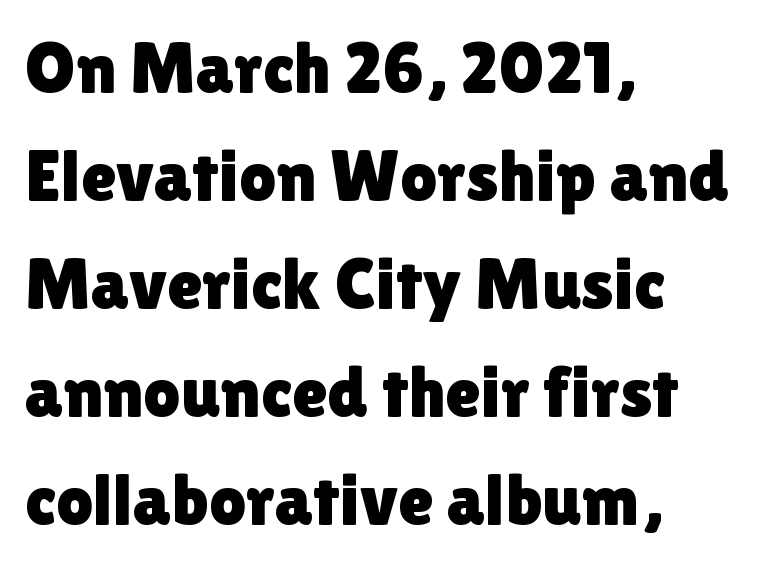
Caption: standard tracking, unaltered. Regular leading. Descender tails drop into unmarked territory. Varying glyph widths throughout — classic text-font behaviour.
